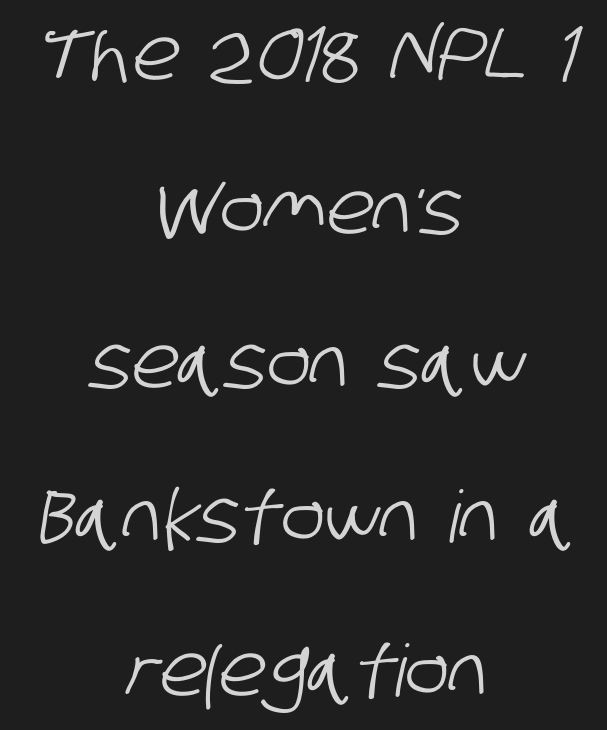
{"serif": "no", "width": "condensed", "stroke_contrast": "low", "x_height": "large", "monospaced": "no", "underline": "no", "align": "center", "line_spacing": "loose", "line_spacing_ratio": 2.14, "letter_spacing": "normal", "letter_spacing_em": 0.0, "glyph_px": 72}
